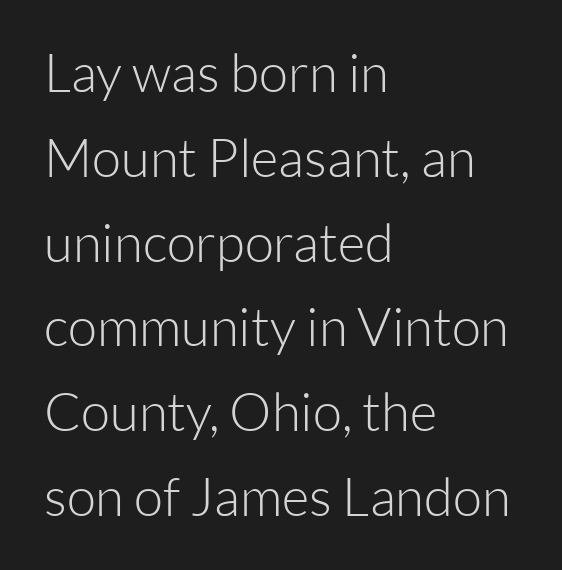
Q: Is the text bold? A: No.
Q: Is the text italic (slanted)? A: No, it is upright.
Q: Is the typeface a serif or a sans-serif typeface? A: Sans-serif.
Q: Is the text underlined? A: No.
Q: How is the paragraph aligned? A: Left-aligned.
Q: Is the spacing between letters normal or unusually wide? A: Normal.
Q: Is the spacing between lines tight, normal or loose? A: Normal.
Q: Width (condensed, normal, or wide)? A: Normal.
Q: Stroke contrast? A: Low.
Q: x-height? A: Medium.
Q: Monospaced? A: No.
